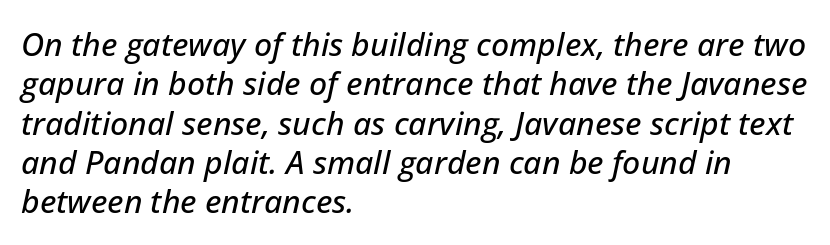
The image shows 32 px text type, italic (leaning right); set left-aligned, line spacing 1.23x, normal letter spacing, not underlined; low stroke contrast and a medium x-height.
